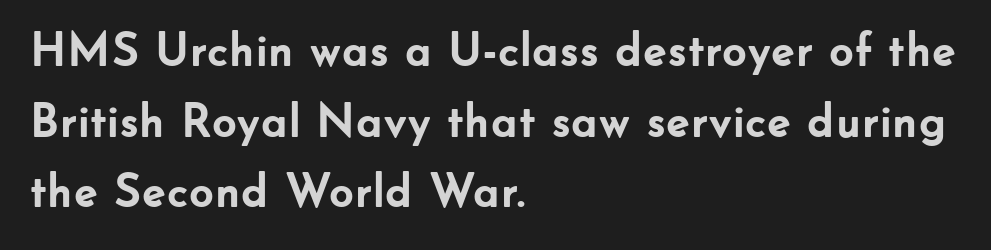
Q: Is the text bold? A: Yes.
Q: Is the text italic (slanted)? A: No, it is upright.
Q: Is the typeface a serif or a sans-serif typeface? A: Sans-serif.
Q: Is the text underlined? A: No.
Q: How is the paragraph aligned? A: Left-aligned.
Q: Is the spacing between letters normal or unusually wide? A: Normal.
Q: Is the spacing between lines tight, normal or loose? A: Normal.
Q: Width (condensed, normal, or wide)? A: Normal.
Q: Stroke contrast? A: Low.
Q: x-height? A: Small.
Q: Monospaced? A: No.
